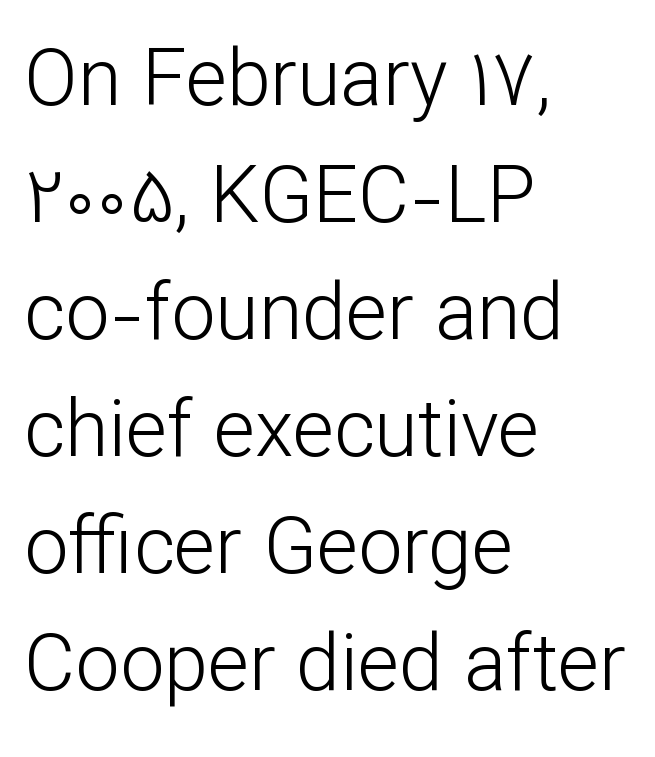
The typeface has the unassuming heft of standard copy or less. Think of a printed novel: that variable character pitch is what you see here. Vertical spacing — default. Look at the tracking — it's just the regular setting, nothing added. If you drew a ruler down the left edge, every line would touch it.
